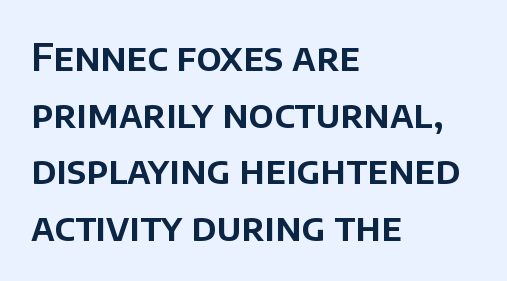
Q: Is the text italic (slanted)? A: No, it is upright.
Q: Is the typeface a serif or a sans-serif typeface? A: Sans-serif.
Q: Is the text underlined? A: No.
Q: How is the paragraph aligned? A: Left-aligned.
Q: Is the spacing between letters normal or unusually wide? A: Normal.
Q: Is the spacing between lines tight, normal or loose? A: Normal.
Q: Width (condensed, normal, or wide)? A: Normal.
Q: Stroke contrast? A: Low.
Q: x-height? A: Large.
Q: Monospaced? A: No.
